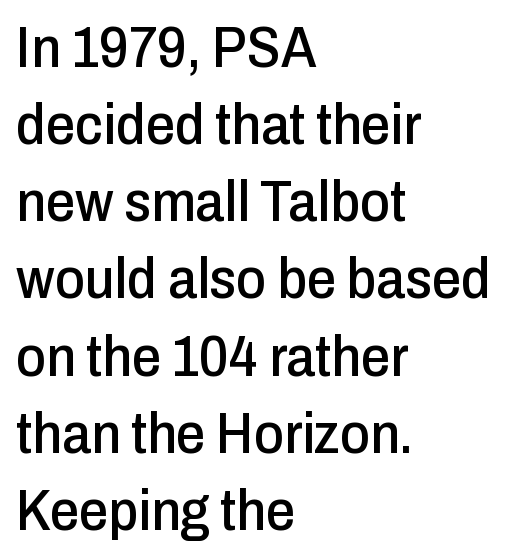
Letterform terminals end flat and unadorned throughout the passage. The lettering stays uniformly vertical, giving the passage a roman look. This sample is left-justified, so line endings fall wherever the words run out. Notice how descenders clear the ascenders below comfortably — that's standard leading. The string is rendered with underlining switched off.
